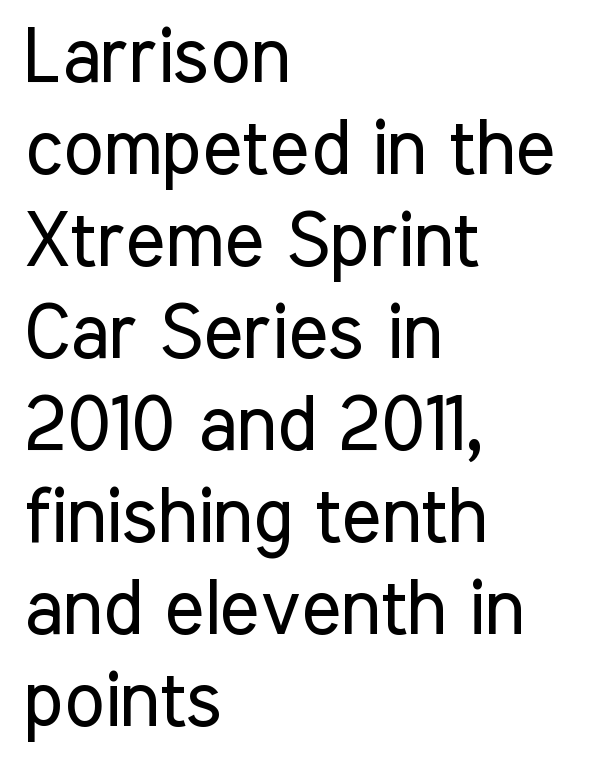
Descender tails drop into unmarked territory. This is roman type, the default non-slanted kind. The letters advance in unequal steps, a hallmark of proportional type. This sample uses a sans-serif face. One-word summary of the alignment: left. The passage shown has conventional tracking throughout.
